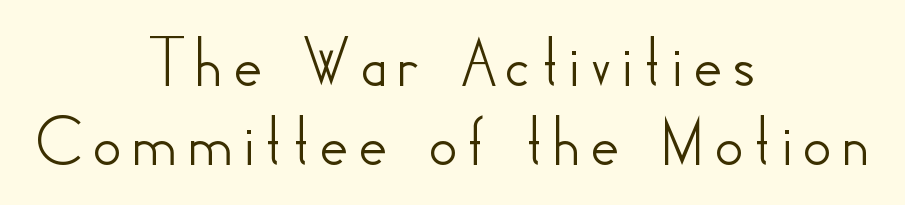
Q: Is the text italic (slanted)? A: No, it is upright.
Q: Is the typeface a serif or a sans-serif typeface? A: Sans-serif.
Q: Is the text underlined? A: No.
Q: How is the paragraph aligned? A: Centered.
Q: Is the spacing between lines tight, normal or loose? A: Tight.
Q: Width (condensed, normal, or wide)? A: Normal.
Q: Stroke contrast? A: Low.
Q: x-height? A: Small.
Q: Monospaced? A: No.
